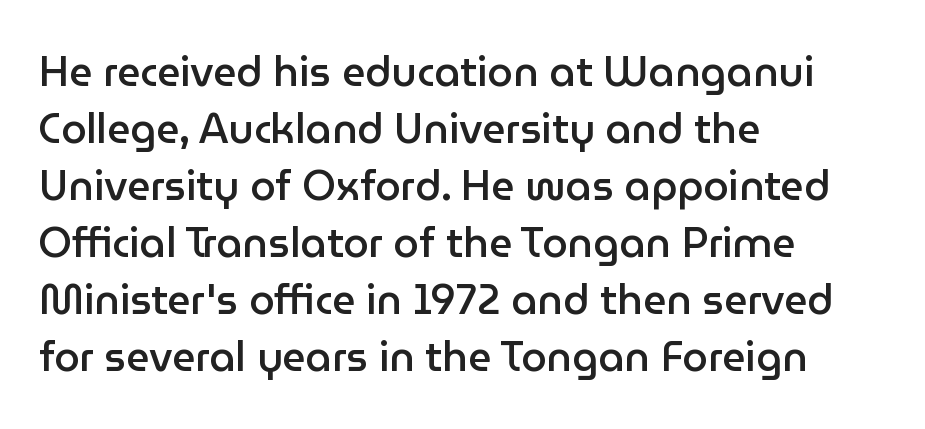
The space directly below the letters is spotless. Words appear dense and cohesive because spacing is normal. Set as a demibold, roughly 600 on the weight scale. Does the type have serifs? No, each stem ends abruptly. Vertical spacing — default. It's the straight-up-and-down kind of type.
